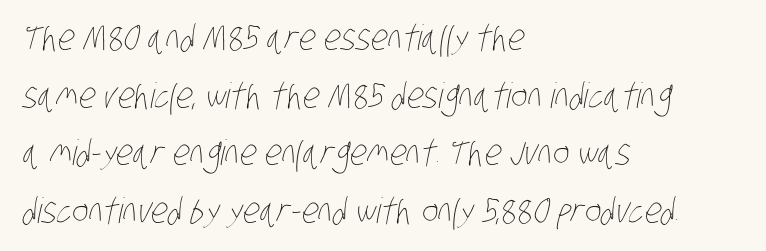
{"bold": "no", "weight": "thin", "width": "condensed", "stroke_contrast": "low", "x_height": "large", "monospaced": "no", "underline": "no", "align": "left", "line_spacing": "normal", "line_spacing_ratio": 1.65, "letter_spacing": "normal", "letter_spacing_em": 0.0, "glyph_px": 35}
